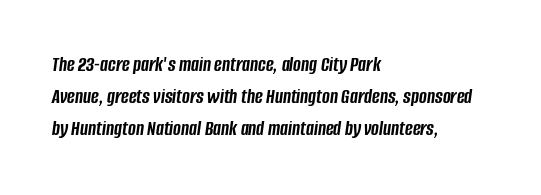
The image shows 21 px bold type, italic (leaning right); set left-aligned, normal line spacing (1.53x), normal letter spacing, not underlined.
